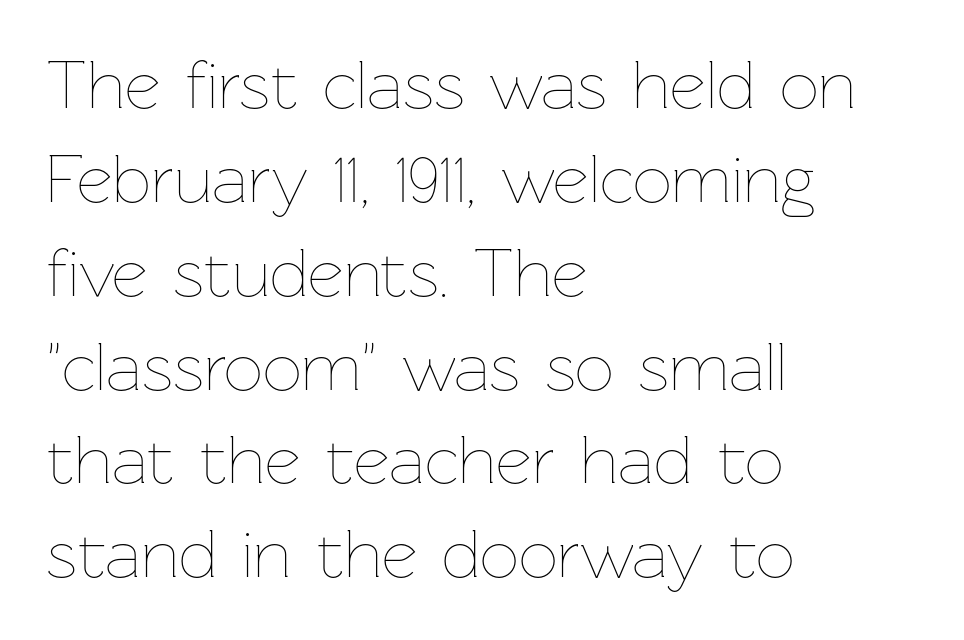
Q: Is the text bold? A: No.
Q: Is the text italic (slanted)? A: No, it is upright.
Q: Is the text underlined? A: No.
Q: How is the paragraph aligned? A: Left-aligned.
Q: Is the spacing between letters normal or unusually wide? A: Normal.
Q: Is the spacing between lines tight, normal or loose? A: Normal.
Q: Width (condensed, normal, or wide)? A: Normal.
Q: Stroke contrast? A: Low.
Q: x-height? A: Medium.
Q: Monospaced? A: No.
